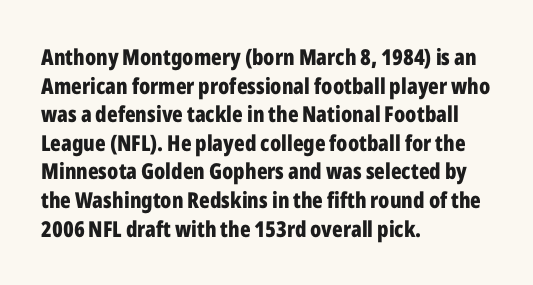
Teacher's note: observe the even left margin — that is flush-left alignment. You can tell it's not italic because the verticals are truly vertical. Words float on clear page, feet unadorned. The letterforms sit shoulder to shoulder at normal distance.
